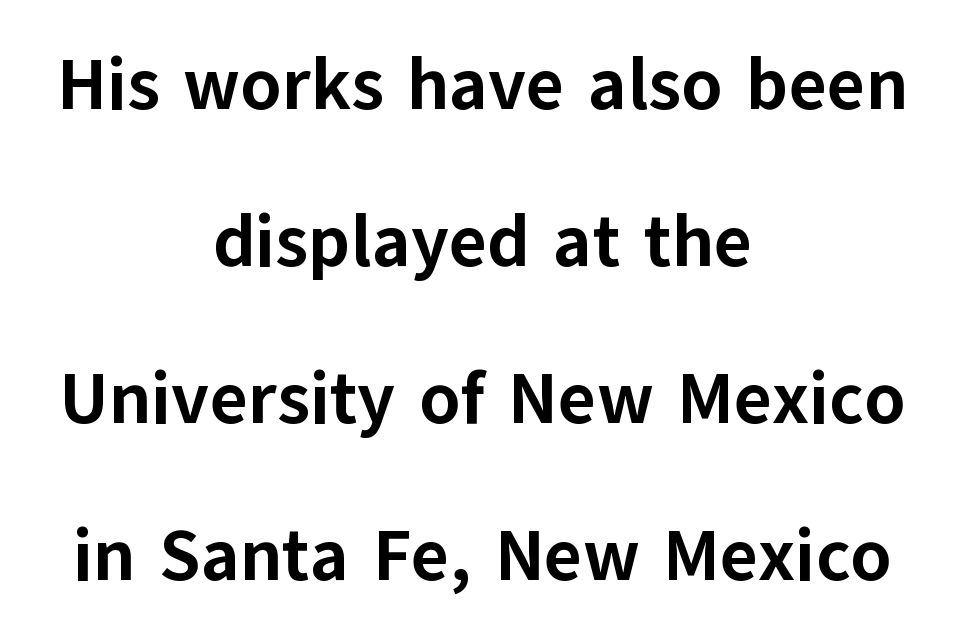
{"serif": "no", "italic": "no", "bold": "yes", "weight": "bold", "width": "normal", "stroke_contrast": "low", "x_height": "medium", "monospaced": "no", "underline": "no", "align": "center", "line_spacing": "loose", "line_spacing_ratio": 2.15, "letter_spacing": "normal", "letter_spacing_em": 0.0, "glyph_px": 73}
